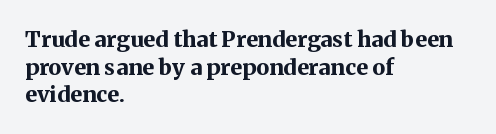
These words are printed bold, with thick strokes throughout. The string is rendered with underlining switched off. What's the leading like? Ordinary, nothing unusual. Tracking value appears to be zero — textbook default spacing. This rendering uses left alignment, leaving the right contour irregular. Every stem runs plumb, perpendicular to the baseline.
